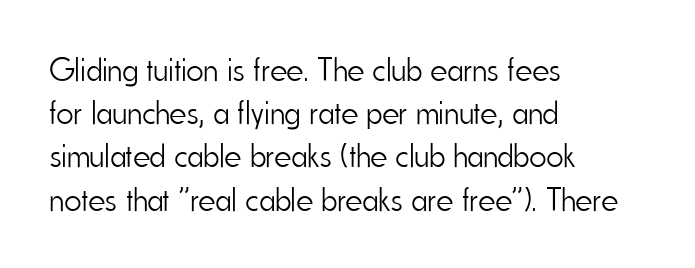
Every character sits straight up, as roman type does. The letters advance in unequal steps, a hallmark of proportional type. One-word summary of the alignment: left. In terms of letterform style, serifs are entirely absent. Each new line begins a customary step beneath the previous one. The rendering keeps characters at their native spacing.
